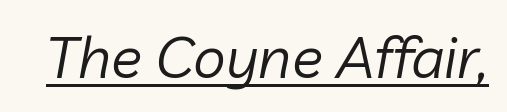
Q: Is the text bold? A: No.
Q: Is the text italic (slanted)? A: Yes, it leans right by about 10 degrees.
Q: Is the text underlined? A: Yes.
Q: Is the spacing between letters normal or unusually wide? A: Normal.
Q: Width (condensed, normal, or wide)? A: Normal.
Q: Stroke contrast? A: Low.
Q: x-height? A: Medium.
Q: Monospaced? A: No.
